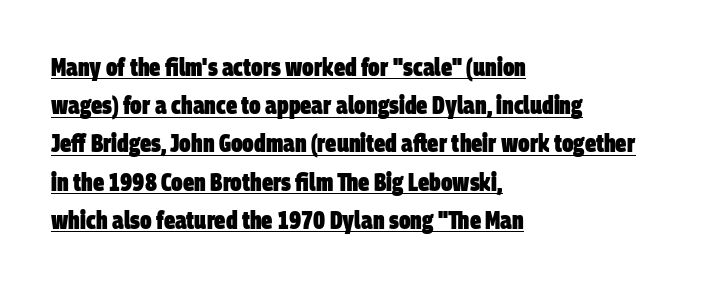
{"bold": "yes", "underline": "yes", "align": "left", "line_spacing": "normal", "line_spacing_ratio": 1.53, "letter_spacing": "normal", "letter_spacing_em": 0.0, "glyph_px": 25}
